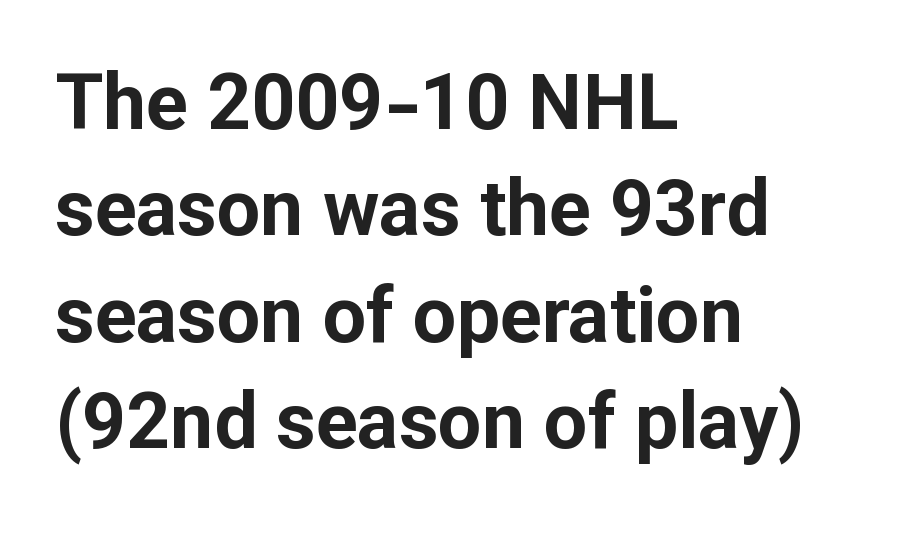
The image shows 77 px bold sans-serif type, upright; set left-aligned, normal line spacing (1.38x), normal letter spacing, not underlined; low stroke contrast and a medium x-height.
